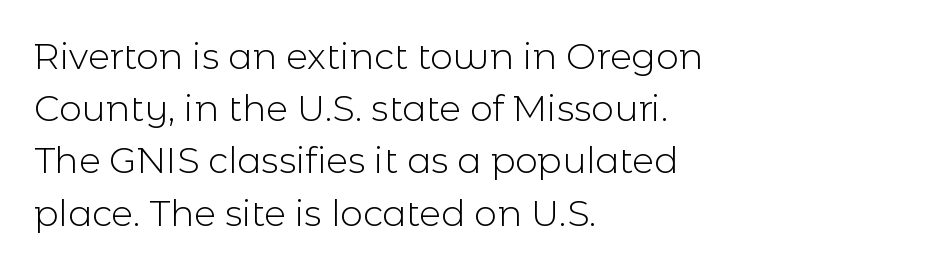
Leftover space on each line is placed entirely after the last word. The vertical gap from one line to the next is medium. A typesetter would call this zero additional tracking. The typesetting does not lean heavy: it is not bold. Vertical strokes here are truly vertical. The designer went with a sans here, leaving each stem footless.
